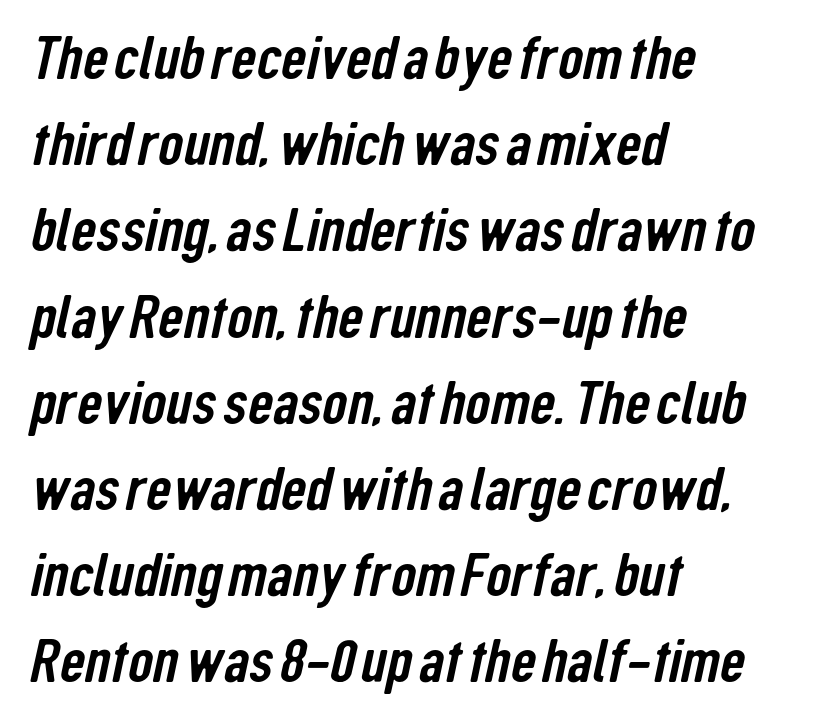
{"serif": "no", "width": "condensed", "stroke_contrast": "low", "x_height": "medium", "monospaced": "no", "underline": "no", "align": "left", "line_spacing": "normal", "line_spacing_ratio": 1.39, "letter_spacing": "normal", "letter_spacing_em": 0.0, "glyph_px": 62}
